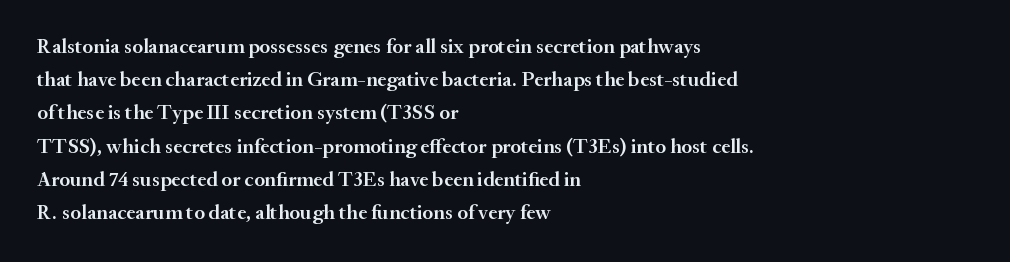
Q: Is the text bold? A: Semi-bold.
Q: Is the text italic (slanted)? A: No, it is upright.
Q: Is the text underlined? A: No.
Q: How is the paragraph aligned? A: Left-aligned.
Q: Is the spacing between letters normal or unusually wide? A: Normal.
Q: Is the spacing between lines tight, normal or loose? A: Normal.
